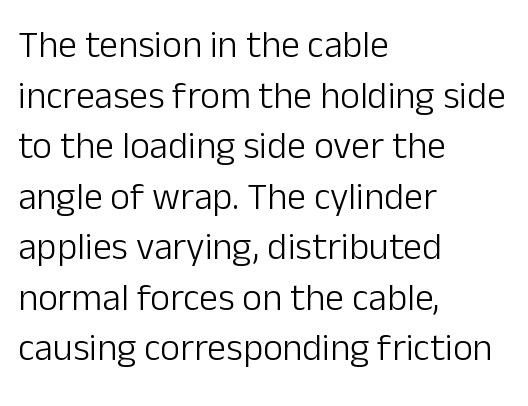
Posture: straight, roman, zero tilt. There is no visible air inserted between adjacent glyphs. One-word summary of the alignment: left. Successive baselines arrive at the customary interval. Look at the bottom of the vertical strokes: they stop flat, with no serifs. The words here are not underlined.
